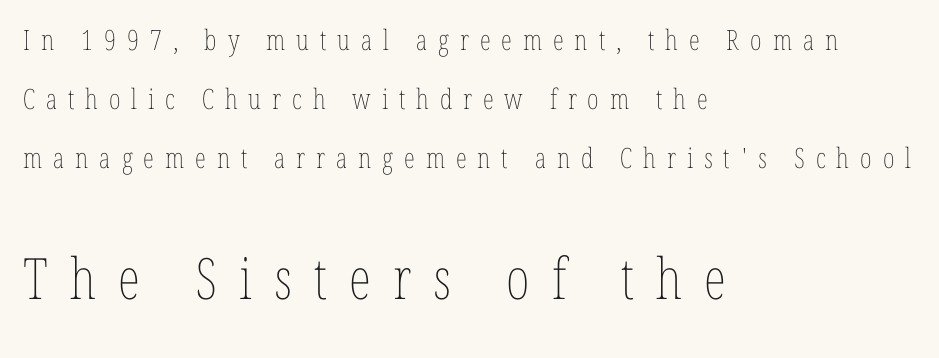
The image shows 57 px thin, condensed type, upright; set left-aligned, loose line spacing (2.1x), unusually wide letter spacing (+0.39 em), not underlined; the second (bottom) block is 2.04x larger; low stroke contrast and a medium x-height.
